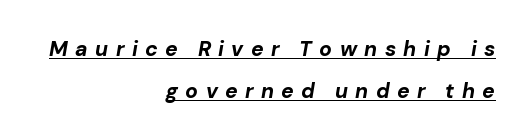
The image shows 21 px bold type, italic (leaning right); set right-aligned, loose line spacing (2.0x), unusually wide letter spacing (+0.35 em), underlined.
